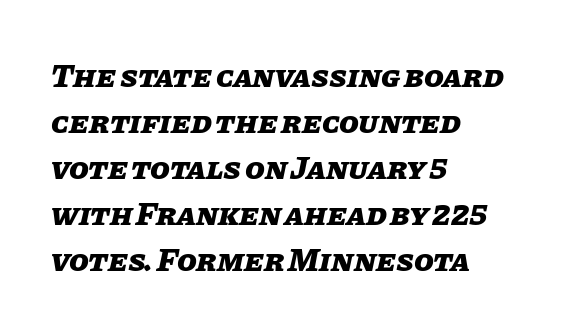
Each letter keeps its own natural width here, so spacing adapts to shape. Notice how descenders clear the ascenders below comfortably — that's standard leading. Characters are canted at an angle relative to the baseline's perpendicular. The rag falls on the right side of this text block. Nobody touched the tracking dial on this one. How heavy is the stroke? Heavy — this is a bold.
